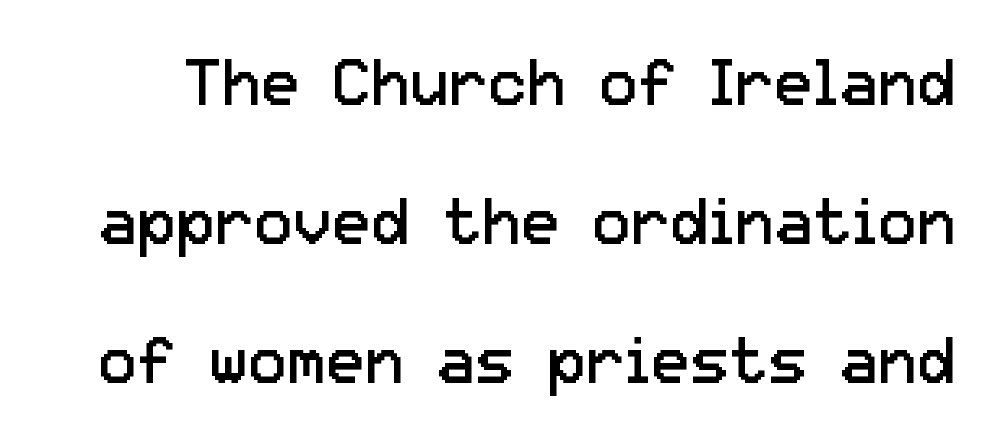
Q: Is the text bold? A: No.
Q: Is the text italic (slanted)? A: No, it is upright.
Q: Is the typeface a serif or a sans-serif typeface? A: Sans-serif.
Q: Is the text underlined? A: No.
Q: Is the spacing between letters normal or unusually wide? A: Normal.
Q: Is the spacing between lines tight, normal or loose? A: Loose.
Q: Width (condensed, normal, or wide)? A: Normal.
Q: Stroke contrast? A: Low.
Q: x-height? A: Medium.
Q: Monospaced? A: No.
